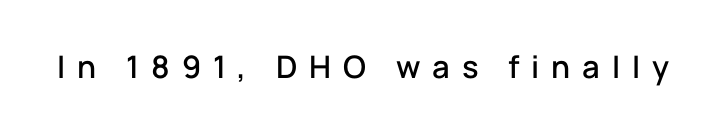
{"serif": "no", "italic": "no", "width": "normal", "stroke_contrast": "low", "x_height": "medium", "monospaced": "no", "underline": "no", "letter_spacing": "wide", "letter_spacing_em": 0.38, "glyph_px": 31}
